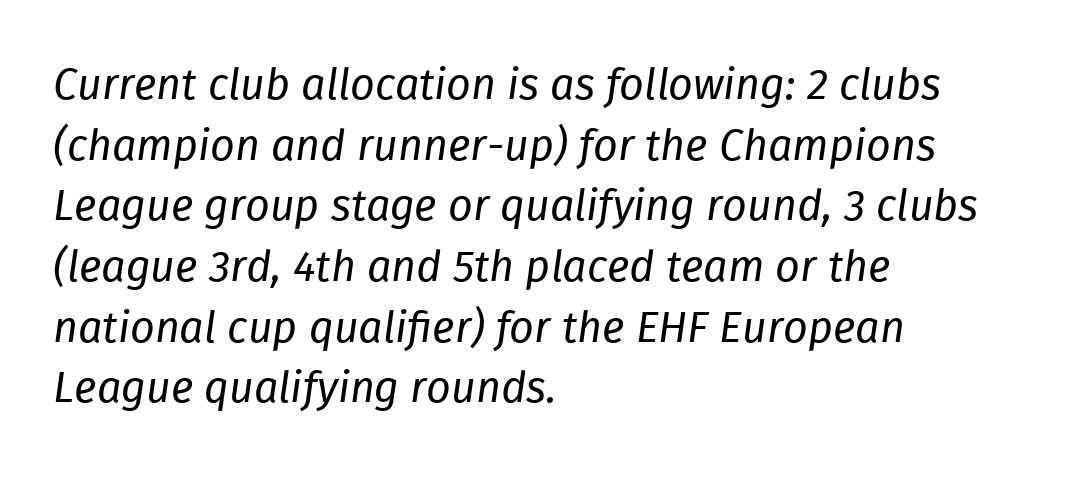
Is there much room between lines? A standard amount, neither cramped nor airy. The rendering uses natural spacing where letterforms have individual widths. In terms of letterspacing, this is plain default setting. Descenders hang freely into open space. The specimen reads as italic at a glance. Typeset ragged right — the left edge is the straight one.
